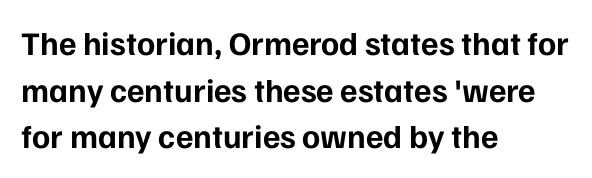
Q: Is the text bold? A: Yes.
Q: Is the text italic (slanted)? A: No, it is upright.
Q: Is the typeface a serif or a sans-serif typeface? A: Sans-serif.
Q: Is the text underlined? A: No.
Q: How is the paragraph aligned? A: Left-aligned.
Q: Is the spacing between letters normal or unusually wide? A: Normal.
Q: Is the spacing between lines tight, normal or loose? A: Normal.
Q: Width (condensed, normal, or wide)? A: Normal.
Q: Stroke contrast? A: Low.
Q: x-height? A: Medium.
Q: Monospaced? A: No.
